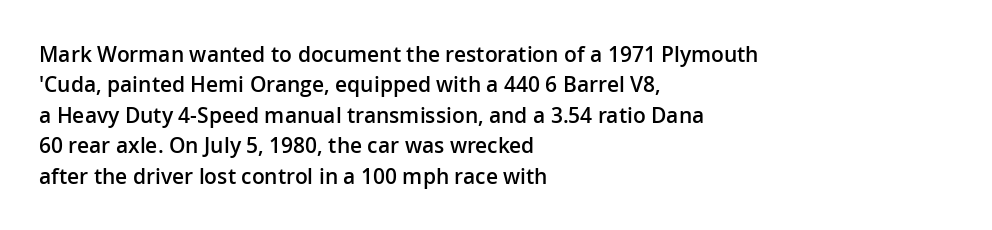
{"italic": "no", "bold": "semi", "underline": "no", "align": "left", "line_spacing": "normal", "line_spacing_ratio": 1.45, "letter_spacing": "normal", "letter_spacing_em": 0.0, "glyph_px": 21}
